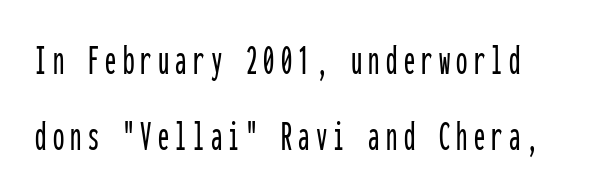
{"serif": "no", "italic": "no", "width": "condensed", "stroke_contrast": "low", "x_height": "medium", "monospaced": "yes", "underline": "no", "line_spacing": "normal", "line_spacing_ratio": 1.7, "glyph_px": 45}
